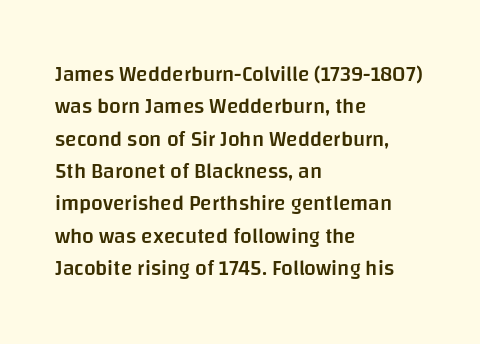
Italic? Not at all — the glyphs are vertical. Visually the block forms a straight wall on the left and a jagged coastline on the right. The horizontal fit of the characters is conventional and even. No word sits above an underline.
